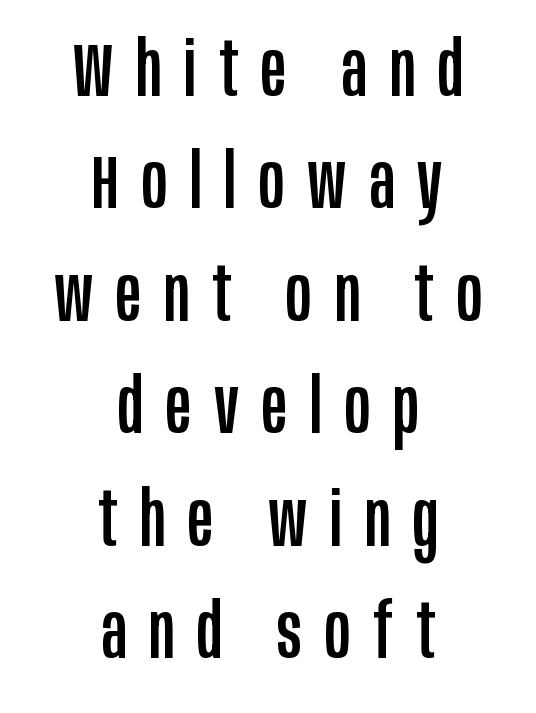
Q: Is the text italic (slanted)? A: No, it is upright.
Q: Is the typeface a serif or a sans-serif typeface? A: Sans-serif.
Q: Is the text underlined? A: No.
Q: How is the paragraph aligned? A: Centered.
Q: Is the spacing between letters normal or unusually wide? A: Unusually wide.
Q: Is the spacing between lines tight, normal or loose? A: Normal.
Q: Width (condensed, normal, or wide)? A: Condensed.
Q: Stroke contrast? A: Low.
Q: x-height? A: Large.
Q: Monospaced? A: No.
